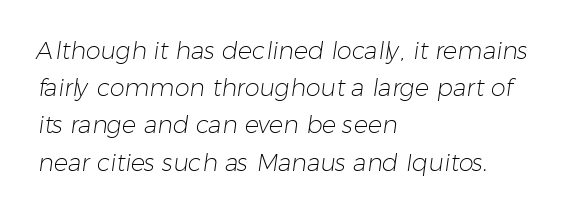
{"bold": "no", "underline": "no", "align": "left", "line_spacing": "normal", "line_spacing_ratio": 1.55, "letter_spacing": "normal", "letter_spacing_em": 0.0, "glyph_px": 24}
